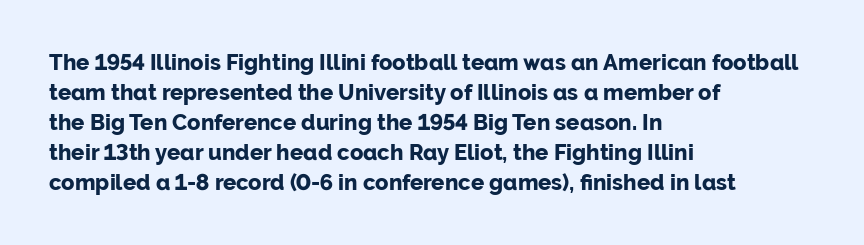
{"italic": "no", "bold": "yes", "underline": "no", "align": "left", "line_spacing": "normal", "line_spacing_ratio": 1.36, "letter_spacing": "normal", "letter_spacing_em": 0.0, "glyph_px": 22}
